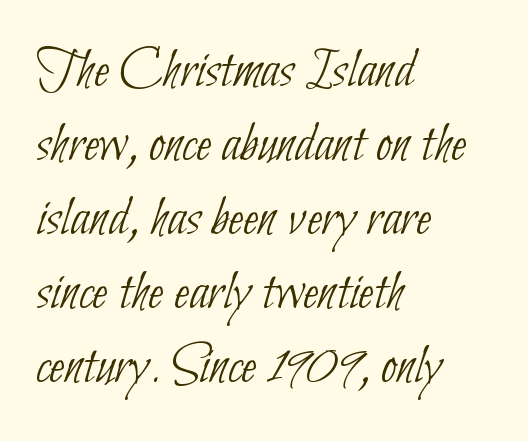
Reading down the column, the eye jumps a familiar distance to each next line. Does extra space separate the letters? No, they use regular spacing. Layout note: lines flush left. Heaviness? Minimal to ordinary, like unemphasized prose.
